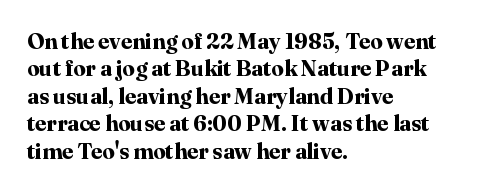
Q: Is the text bold? A: Yes.
Q: Is the text italic (slanted)? A: No, it is upright.
Q: Is the text underlined? A: No.
Q: How is the paragraph aligned? A: Left-aligned.
Q: Is the spacing between letters normal or unusually wide? A: Normal.
Q: Is the spacing between lines tight, normal or loose? A: Normal.
